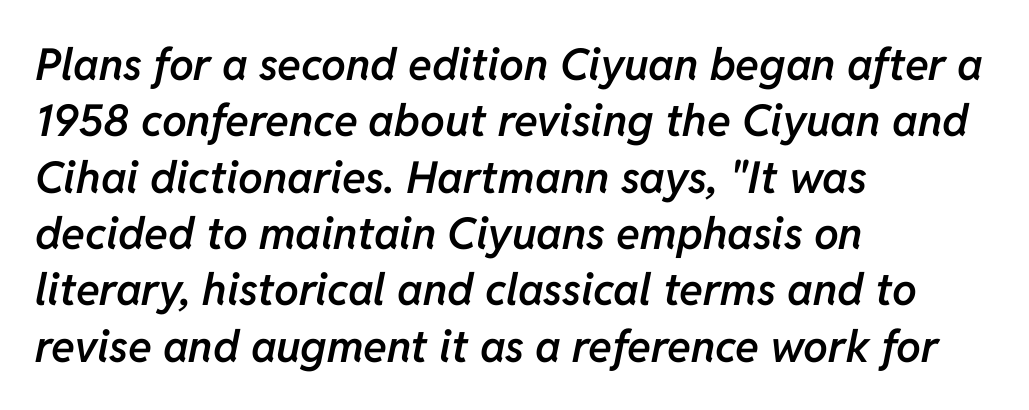
The image shows 44 px semibold type, italic (leaning right); set left-aligned, normal line spacing (1.28x), normal letter spacing, not underlined; low stroke contrast and a medium x-height.
